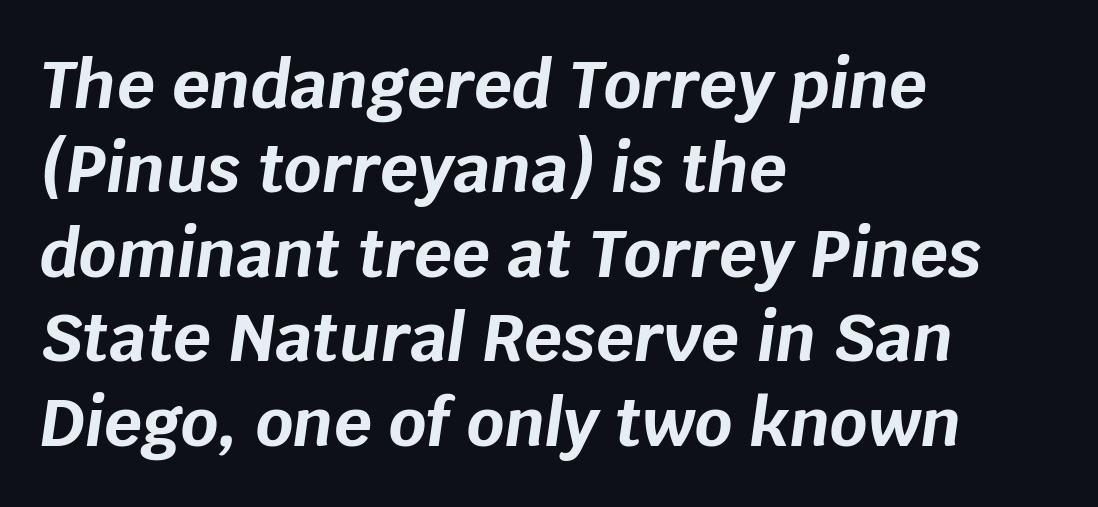
Q: Is the text bold? A: Yes.
Q: Is the text italic (slanted)? A: Yes, it leans right by about 8 degrees.
Q: Is the text underlined? A: No.
Q: How is the paragraph aligned? A: Left-aligned.
Q: Is the spacing between letters normal or unusually wide? A: Normal.
Q: Is the spacing between lines tight, normal or loose? A: Normal.
Q: Width (condensed, normal, or wide)? A: Normal.
Q: Stroke contrast? A: Low.
Q: x-height? A: Large.
Q: Monospaced? A: No.
